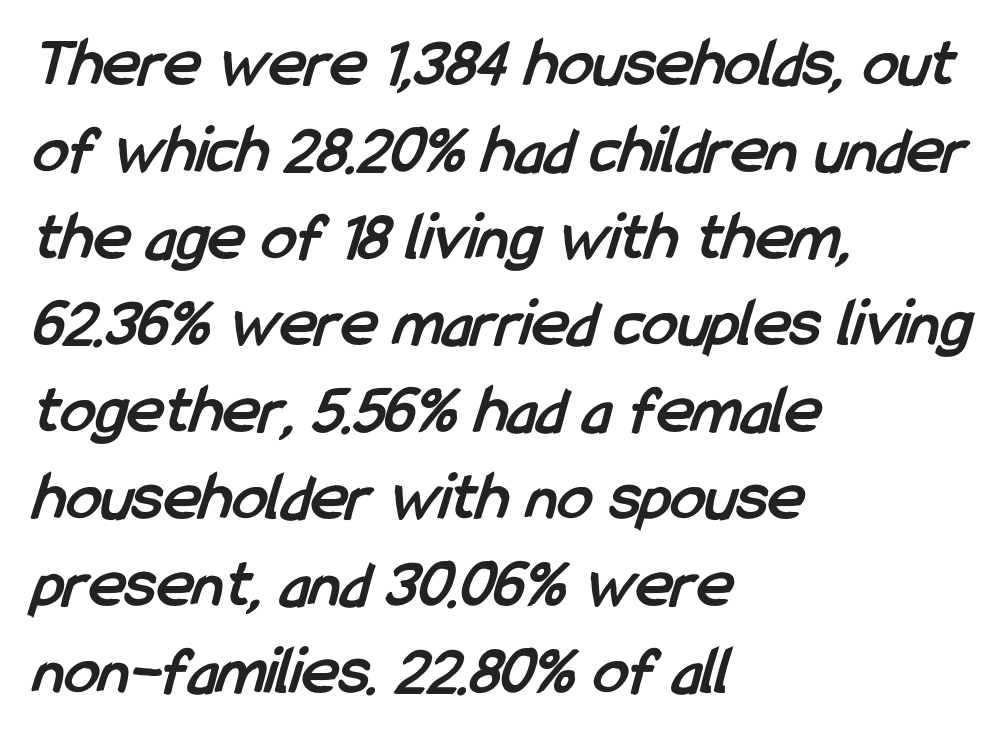
Q: Is the text bold? A: Yes.
Q: Is the typeface a serif or a sans-serif typeface? A: Sans-serif.
Q: Is the text underlined? A: No.
Q: How is the paragraph aligned? A: Left-aligned.
Q: Is the spacing between letters normal or unusually wide? A: Normal.
Q: Width (condensed, normal, or wide)? A: Condensed.
Q: Stroke contrast? A: Low.
Q: x-height? A: Medium.
Q: Monospaced? A: No.
